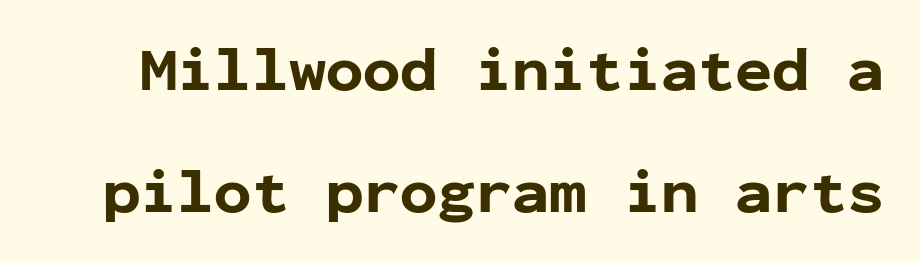
{"serif": "no", "italic": "no", "bold": "yes", "weight": "bold", "width": "normal", "stroke_contrast": "low", "x_height": "medium", "monospaced": "yes", "underline": "no", "line_spacing": "loose", "line_spacing_ratio": 1.97, "letter_spacing": "normal", "letter_spacing_em": 0.0, "glyph_px": 62}
